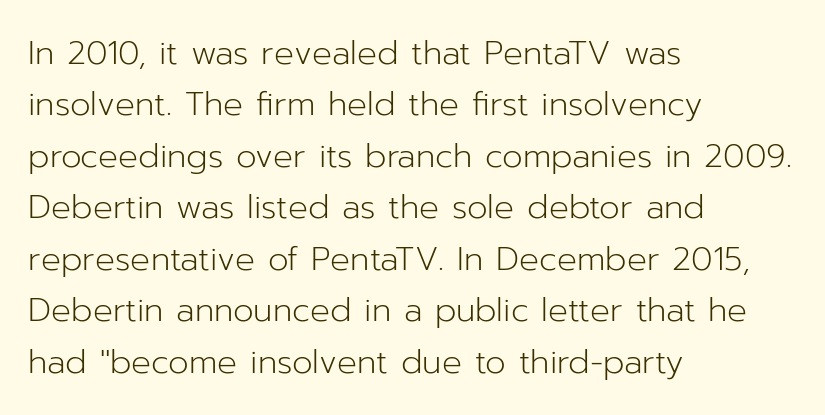
The face used here is proportionally spaced, like ordinary book or web type. The typeface chosen for these lines omits serifs. The passage shown is not bold in any degree. A clean baseline with only descenders dipping below it. The setting favours the left margin, as ordinary paragraphs usually do.
